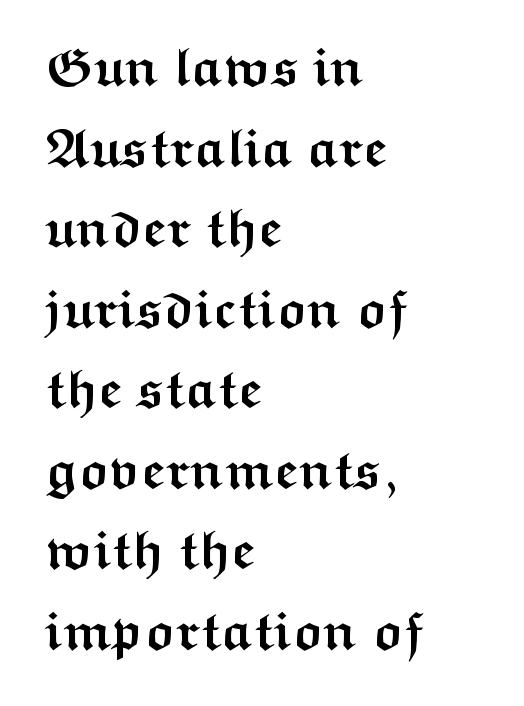
The baseline area is clear. Ordinary non-slanted type is in use. Nobody touched the tracking dial on this one. Reading down the column, the eye jumps a familiar distance to each next line. A typesetter would call this proportional, since set widths differ per character.
